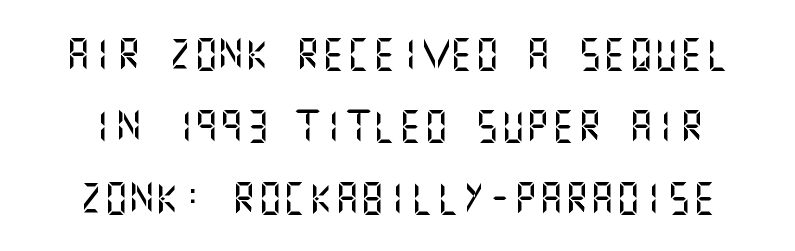
Q: Is the text italic (slanted)? A: No, it is upright.
Q: Is the typeface a serif or a sans-serif typeface? A: Sans-serif.
Q: Is the text underlined? A: No.
Q: Is the spacing between letters normal or unusually wide? A: Normal.
Q: Is the spacing between lines tight, normal or loose? A: Loose.
Q: Width (condensed, normal, or wide)? A: Normal.
Q: Stroke contrast? A: Medium.
Q: x-height? A: Large.
